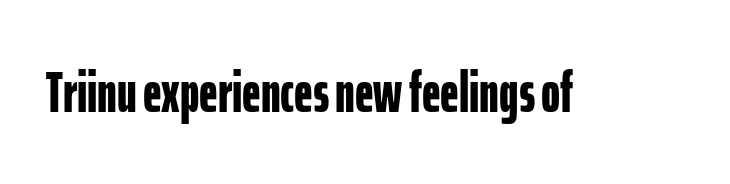
Q: Is the text bold? A: Yes.
Q: Is the text italic (slanted)? A: No, it is upright.
Q: Is the typeface a serif or a sans-serif typeface? A: Sans-serif.
Q: Is the text underlined? A: No.
Q: Is the spacing between letters normal or unusually wide? A: Normal.
Q: Width (condensed, normal, or wide)? A: Condensed.
Q: Stroke contrast? A: Low.
Q: x-height? A: Medium.
Q: Monospaced? A: No.
